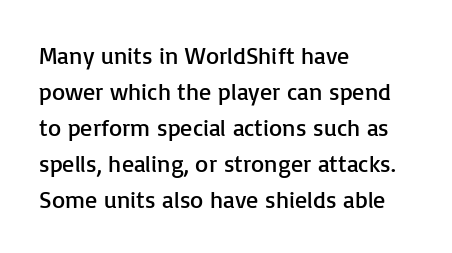
The image shows 24 px text type, upright; set left-aligned, normal line spacing (1.5x), normal letter spacing, not underlined.
